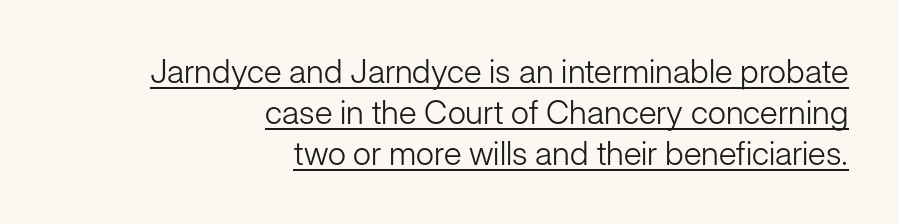
{"serif": "no", "italic": "no", "bold": "no", "weight": "light", "width": "normal", "stroke_contrast": "low", "x_height": "medium", "monospaced": "no", "underline": "yes", "align": "right", "line_spacing_ratio": 1.24, "letter_spacing": "normal", "letter_spacing_em": 0.0, "glyph_px": 33}
